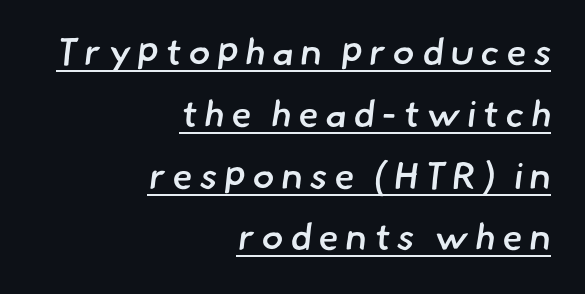
The rendering uses a moderate line-height, typical for paragraphs. Bold? Not quite — semibold, heavier than regular but stopping short. No feet cap the strokes, marking this as sans-serif type. Do the characters align in a grid? No, the font is proportional.
